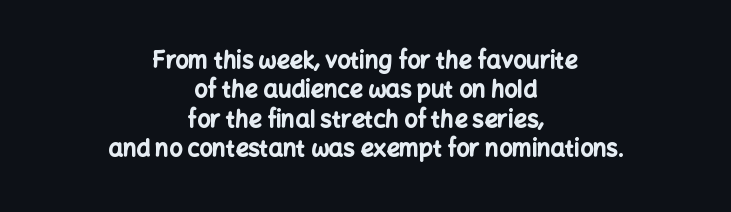
Letters rest on an invisible, unmarked baseline. A typesetter would call this zero additional tracking. You'd pick this weight for a headline — it's a proper bold. Neither beginnings nor endings align; midpoints do. The designer left line spacing at the default.
